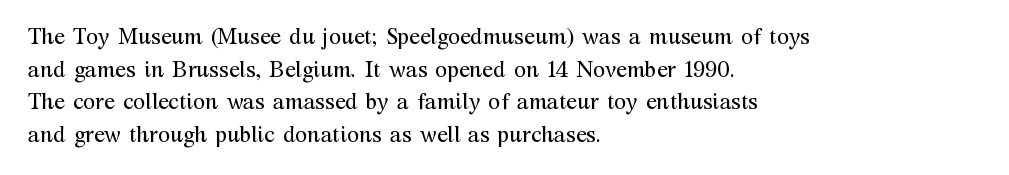
{"italic": "no", "bold": "no", "underline": "no", "align": "left", "line_spacing": "normal", "line_spacing_ratio": 1.48, "letter_spacing": "normal", "letter_spacing_em": 0.0, "glyph_px": 22}
